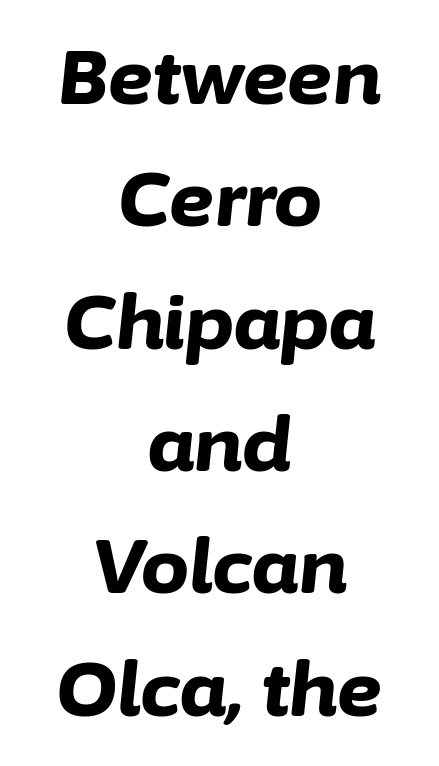
Q: Is the text bold? A: Yes.
Q: Is the text italic (slanted)? A: Yes, it leans right by about 6 degrees.
Q: Is the text underlined? A: No.
Q: How is the paragraph aligned? A: Centered.
Q: Is the spacing between letters normal or unusually wide? A: Normal.
Q: Is the spacing between lines tight, normal or loose? A: Normal.
Q: Width (condensed, normal, or wide)? A: Normal.
Q: Stroke contrast? A: Low.
Q: x-height? A: Medium.
Q: Monospaced? A: No.
